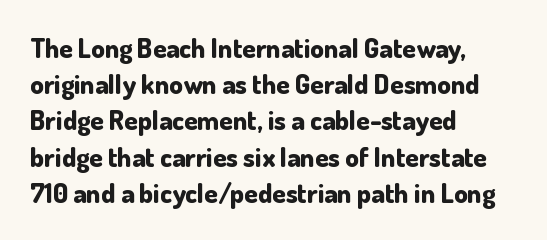
Q: Is the text bold? A: Yes.
Q: Is the text italic (slanted)? A: No, it is upright.
Q: Is the text underlined? A: No.
Q: How is the paragraph aligned? A: Left-aligned.
Q: Is the spacing between letters normal or unusually wide? A: Normal.
Q: Is the spacing between lines tight, normal or loose? A: Normal.
